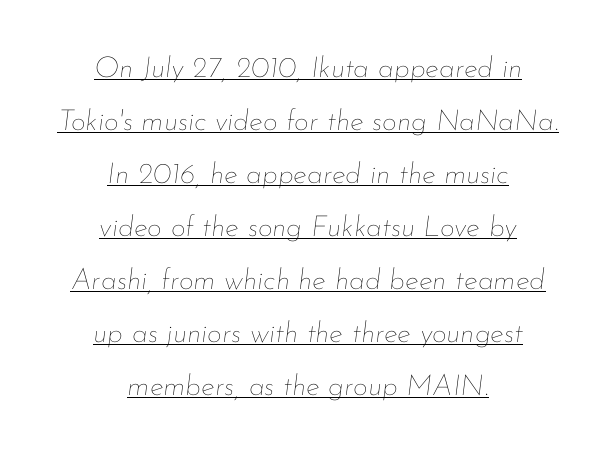
Q: Is the text bold? A: No.
Q: Is the text italic (slanted)? A: Yes, it leans right by about 7 degrees.
Q: Is the text underlined? A: Yes.
Q: How is the paragraph aligned? A: Centered.
Q: Is the spacing between letters normal or unusually wide? A: Normal.
Q: Width (condensed, normal, or wide)? A: Normal.
Q: Stroke contrast? A: Low.
Q: x-height? A: Small.
Q: Monospaced? A: No.
